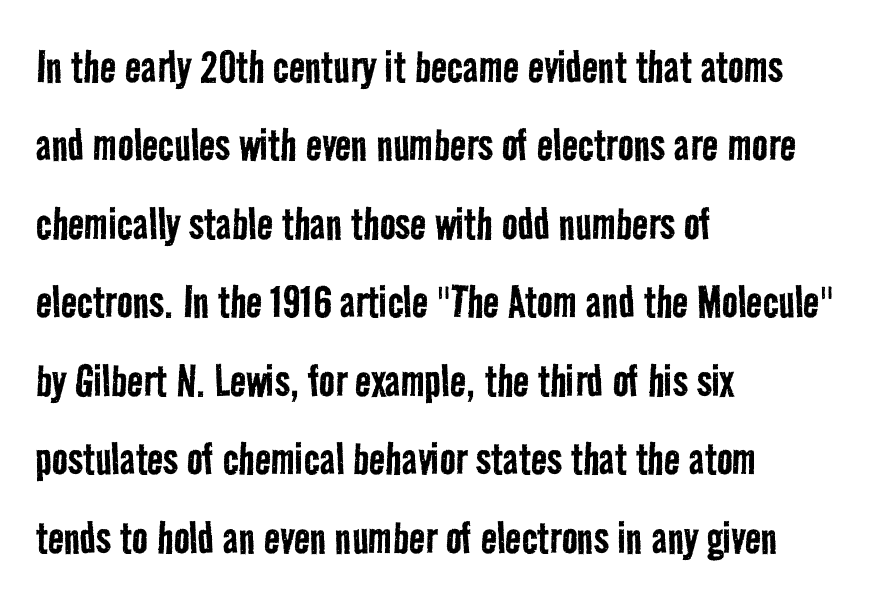
The area under the type is left untouched. The strokes carry an ordinary text weight at most. You could not count columns in this text — the font is proportionally spaced. Font category for this specimen: sans-serif. Observe the ordinary spacing: letters are neighbours, not strangers.
